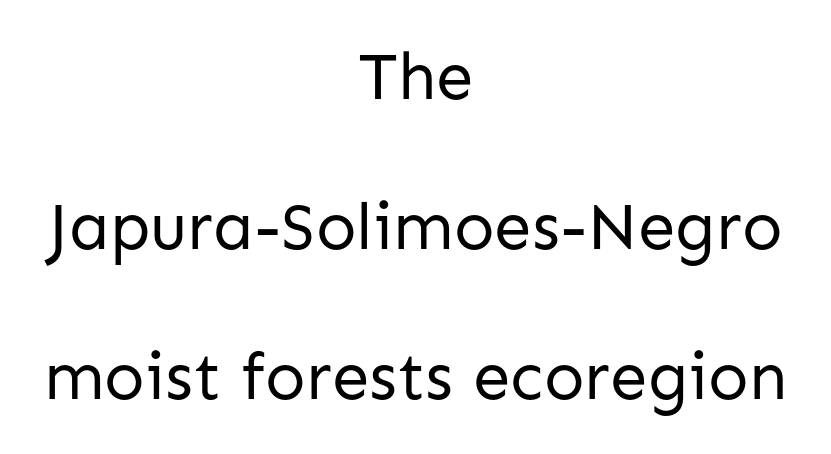
{"serif": "no", "italic": "no", "bold": "no", "weight": "regular", "width": "normal", "stroke_contrast": "low", "x_height": "medium", "monospaced": "no", "underline": "no", "align": "center", "line_spacing": "loose", "line_spacing_ratio": 2.24, "letter_spacing": "normal", "letter_spacing_em": 0.0, "glyph_px": 67}
